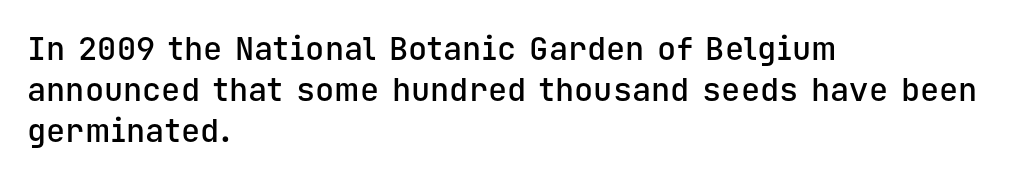
{"serif": "no", "italic": "no", "bold": "semi", "weight": "semibold", "width": "normal", "stroke_contrast": "low", "x_height": "medium", "monospaced": "yes", "underline": "no", "align": "left", "line_spacing": "normal", "line_spacing_ratio": 1.28, "letter_spacing": "normal", "letter_spacing_em": 0.0, "glyph_px": 32}
